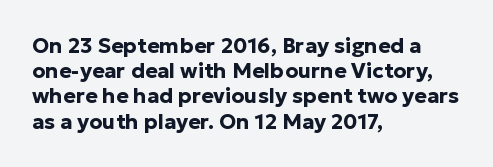
{"italic": "no", "bold": "yes", "underline": "no", "align": "left", "line_spacing_ratio": 1.2, "letter_spacing": "normal", "letter_spacing_em": 0.0, "glyph_px": 21}
